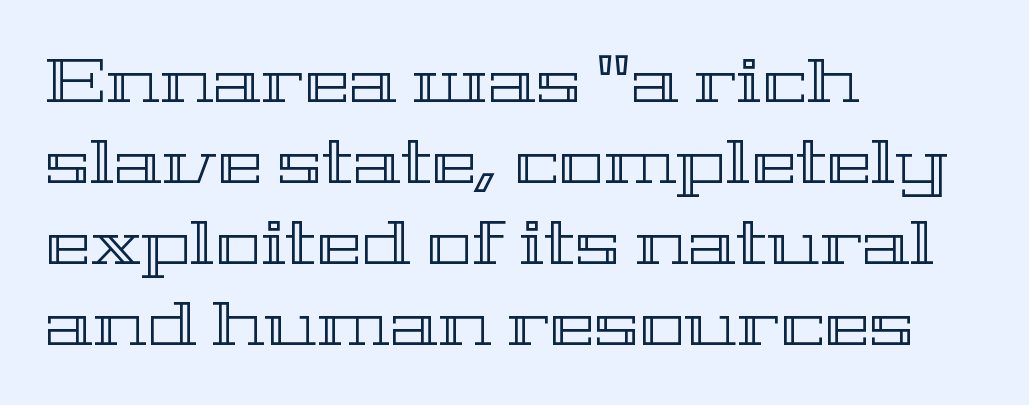
The paragraph shown leans on its left margin. Honestly, there is no underline to notice here at all. Caption: standard tracking, unaltered. This is roman type, the default non-slanted kind. Reading down the column, the eye jumps a familiar distance to each next line.
